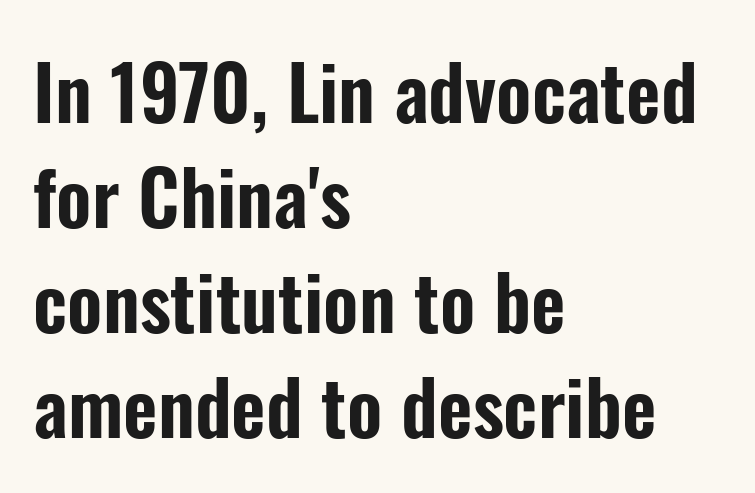
Q: Is the text italic (slanted)? A: No, it is upright.
Q: Is the typeface a serif or a sans-serif typeface? A: Sans-serif.
Q: Is the text underlined? A: No.
Q: How is the paragraph aligned? A: Left-aligned.
Q: Is the spacing between letters normal or unusually wide? A: Normal.
Q: Is the spacing between lines tight, normal or loose? A: Normal.
Q: Width (condensed, normal, or wide)? A: Condensed.
Q: Stroke contrast? A: Low.
Q: x-height? A: Medium.
Q: Monospaced? A: No.
